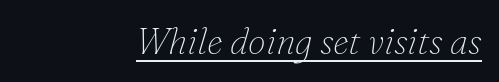
Nobody touched the tracking dial on this one. Stems and bowls with no extra thickness — not bold. Compared with undecorated copy, this sample adds a rule below the words. This sample uses an oblique cut, with every glyph tilted off the vertical.
